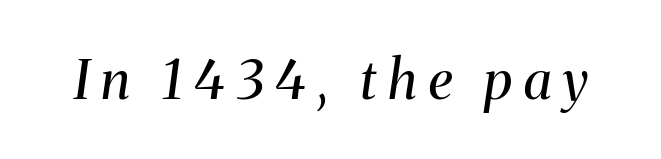
Is this a sans? No — the strokes have serifs. Every character sits at an angle, as italics do. Does extra space separate the letters? Yes, quite a lot of it. Has an underline been added? It has not. These glyphs show unthickened strokes, regular width or finer.
